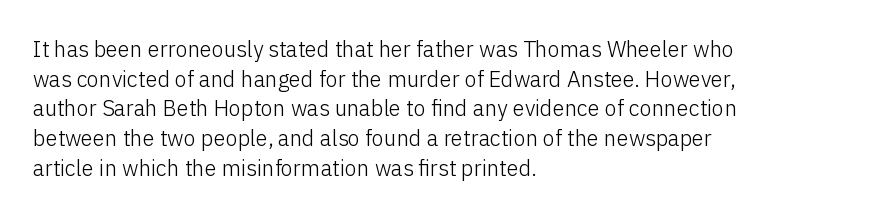
Q: Is the text bold? A: No.
Q: Is the text italic (slanted)? A: No, it is upright.
Q: Is the text underlined? A: No.
Q: How is the paragraph aligned? A: Left-aligned.
Q: Is the spacing between letters normal or unusually wide? A: Normal.
Q: Is the spacing between lines tight, normal or loose? A: Normal.
